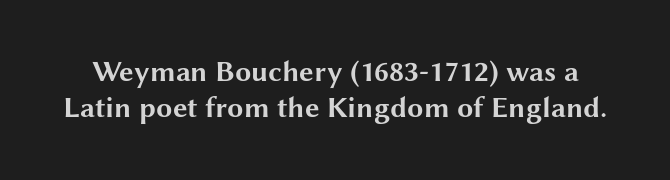
The image shows 29 px bold, wide sans-serif type, upright; set line spacing 1.24x, normal letter spacing, not underlined; medium stroke contrast and a medium x-height.
